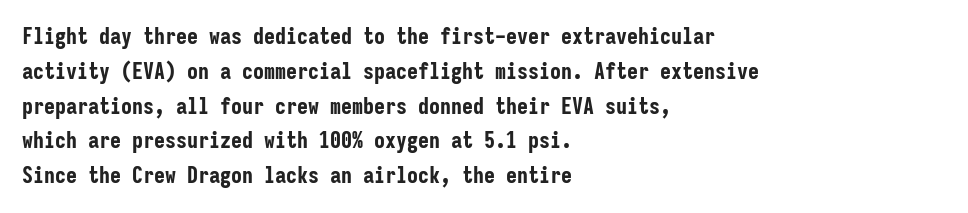
Q: Is the text bold? A: Yes.
Q: Is the text italic (slanted)? A: No, it is upright.
Q: Is the text underlined? A: No.
Q: How is the paragraph aligned? A: Left-aligned.
Q: Is the spacing between letters normal or unusually wide? A: Normal.
Q: Is the spacing between lines tight, normal or loose? A: Normal.
